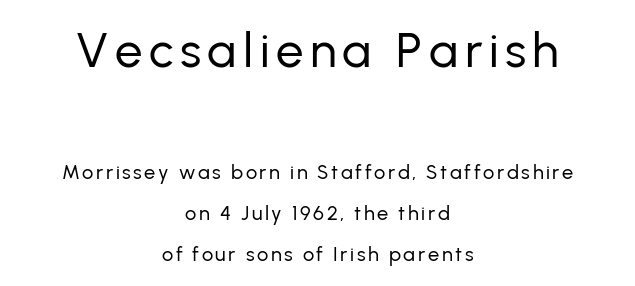
Q: Is the text bold? A: No.
Q: Is the text italic (slanted)? A: No, it is upright.
Q: Is the typeface a serif or a sans-serif typeface? A: Sans-serif.
Q: Is the text underlined? A: No.
Q: How is the paragraph aligned? A: Centered.
Q: Is the spacing between lines tight, normal or loose? A: Loose.
Q: Which block of text is set in a larger size, the first (top) or the second (bottom)? A: The first (top) one.
Q: Width (condensed, normal, or wide)? A: Normal.
Q: Stroke contrast? A: Low.
Q: x-height? A: Medium.
Q: Monospaced? A: No.
